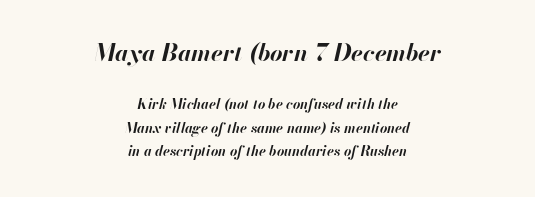
Q: Is the text bold? A: Yes.
Q: Is the text italic (slanted)? A: Yes, it leans right by about 13 degrees.
Q: Is the text underlined? A: No.
Q: How is the paragraph aligned? A: Centered.
Q: Is the spacing between letters normal or unusually wide? A: Normal.
Q: Is the spacing between lines tight, normal or loose? A: Normal.
Q: Which block of text is set in a larger size, the first (top) or the second (bottom)? A: The first (top) one.
